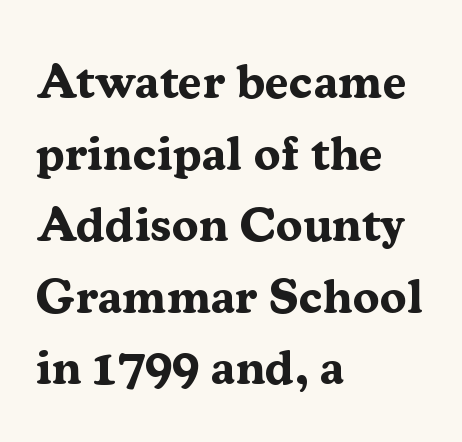
The image shows 49 px bold serif type, upright; set left-aligned, normal line spacing (1.46x), normal letter spacing, not underlined; medium stroke contrast and a medium x-height.
